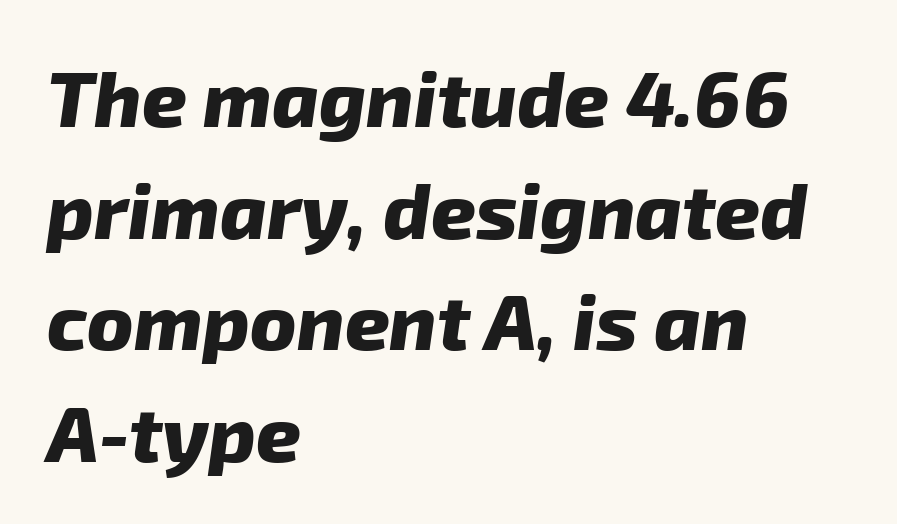
The image shows 78 px heavy sans-serif type; set left-aligned, normal line spacing (1.43x), normal letter spacing, not underlined; low stroke contrast and a medium x-height.
